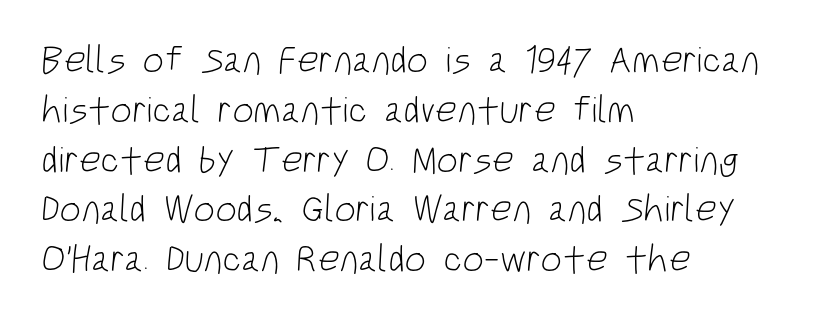
Q: Is the text bold? A: No.
Q: Is the typeface a serif or a sans-serif typeface? A: Sans-serif.
Q: Is the text underlined? A: No.
Q: How is the paragraph aligned? A: Left-aligned.
Q: Is the spacing between letters normal or unusually wide? A: Normal.
Q: Is the spacing between lines tight, normal or loose? A: Normal.
Q: Width (condensed, normal, or wide)? A: Condensed.
Q: Stroke contrast? A: Low.
Q: x-height? A: Large.
Q: Monospaced? A: No.
